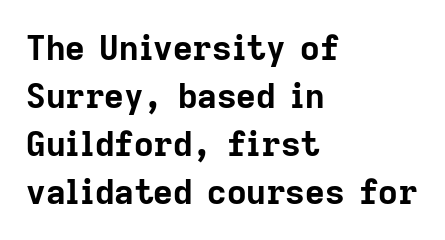
Q: Is the text bold? A: Yes.
Q: Is the text italic (slanted)? A: No, it is upright.
Q: Is the typeface a serif or a sans-serif typeface? A: Sans-serif.
Q: Is the text underlined? A: No.
Q: How is the paragraph aligned? A: Left-aligned.
Q: Is the spacing between letters normal or unusually wide? A: Normal.
Q: Is the spacing between lines tight, normal or loose? A: Normal.
Q: Width (condensed, normal, or wide)? A: Normal.
Q: Stroke contrast? A: Low.
Q: x-height? A: Medium.
Q: Monospaced? A: No.
